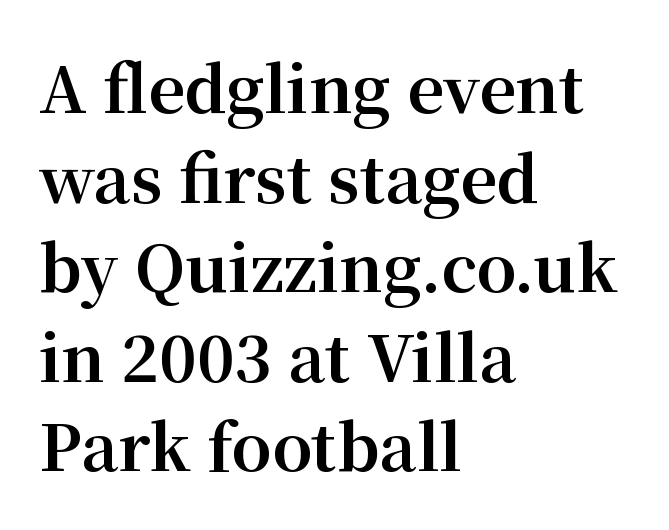
{"serif": "yes", "italic": "no", "bold": "yes", "weight": "bold", "width": "normal", "stroke_contrast": "medium", "x_height": "medium", "monospaced": "no", "underline": "no", "align": "left", "line_spacing": "normal", "line_spacing_ratio": 1.4, "letter_spacing": "normal", "letter_spacing_em": 0.0, "glyph_px": 64}
